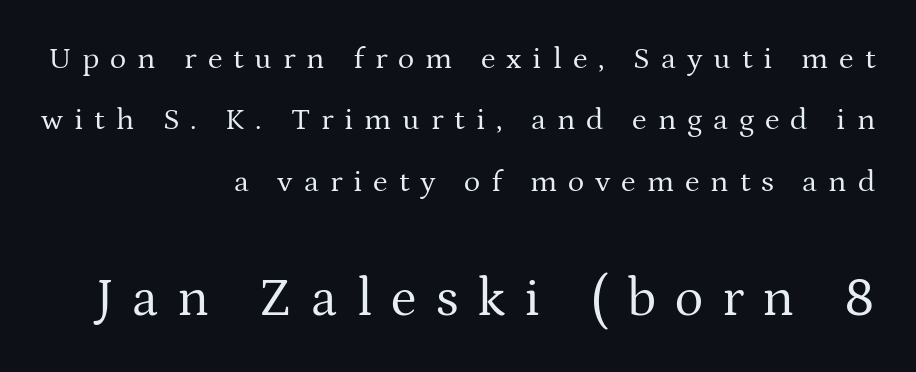
Q: Is the text bold? A: No.
Q: Is the text italic (slanted)? A: No, it is upright.
Q: Is the typeface a serif or a sans-serif typeface? A: Serif.
Q: Is the text underlined? A: No.
Q: How is the paragraph aligned? A: Right-aligned.
Q: Is the spacing between letters normal or unusually wide? A: Unusually wide.
Q: Is the spacing between lines tight, normal or loose? A: Loose.
Q: Which block of text is set in a larger size, the first (top) or the second (bottom)? A: The second (bottom) one.
Q: Width (condensed, normal, or wide)? A: Normal.
Q: Stroke contrast? A: Medium.
Q: x-height? A: Medium.
Q: Monospaced? A: No.
